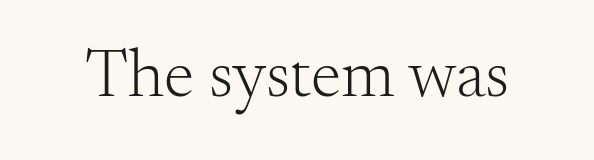
Q: Is the text bold? A: No.
Q: Is the text italic (slanted)? A: No, it is upright.
Q: Is the typeface a serif or a sans-serif typeface? A: Serif.
Q: Is the text underlined? A: No.
Q: Is the spacing between letters normal or unusually wide? A: Normal.
Q: Width (condensed, normal, or wide)? A: Normal.
Q: Stroke contrast? A: Medium.
Q: x-height? A: Small.
Q: Monospaced? A: No.
